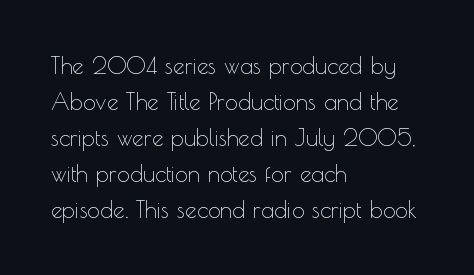
The image shows 23 px text type, upright; set left-aligned, normal line spacing (1.57x), normal letter spacing, not underlined.
